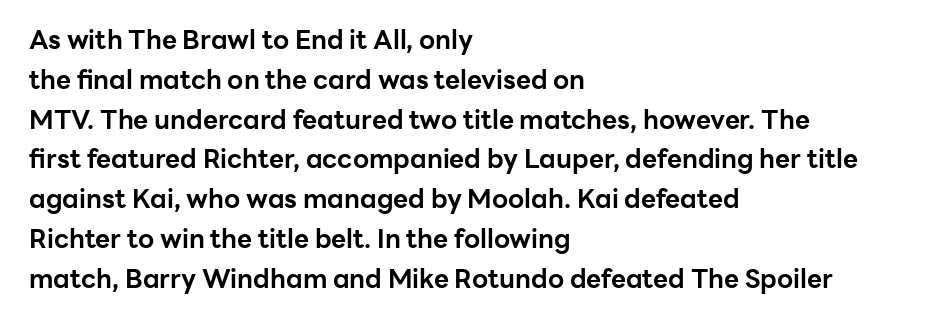
The image shows 26 px bold type, upright; set left-aligned, normal line spacing (1.53x), normal letter spacing, not underlined.
